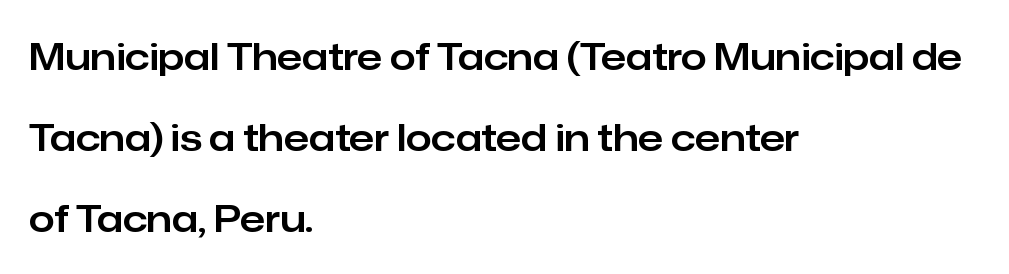
{"serif": "no", "italic": "no", "width": "normal", "stroke_contrast": "low", "x_height": "medium", "monospaced": "no", "underline": "no", "align": "left", "line_spacing": "loose", "line_spacing_ratio": 2.19, "letter_spacing": "normal", "letter_spacing_em": 0.0, "glyph_px": 37}
